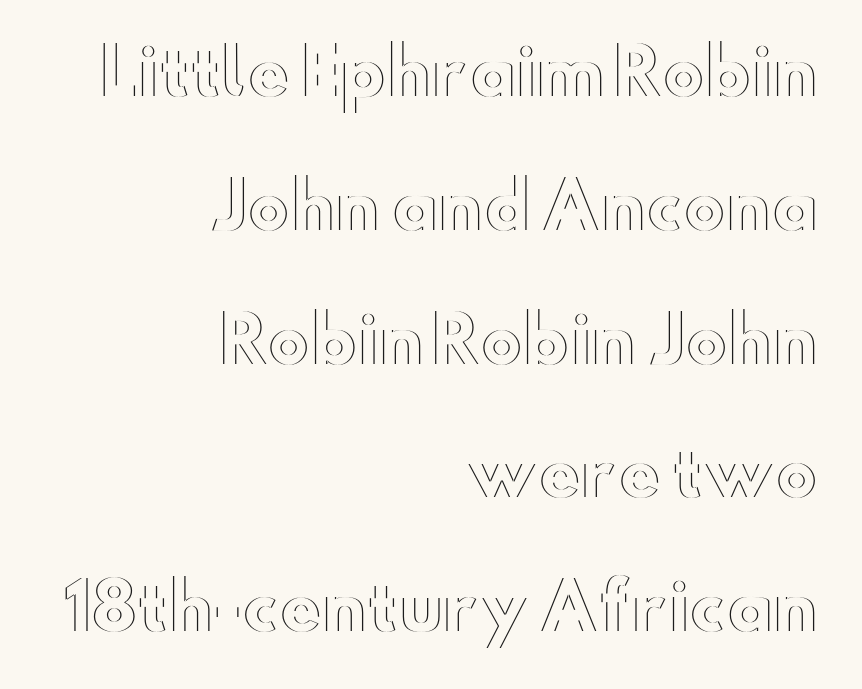
Q: Is the text italic (slanted)? A: No, it is upright.
Q: Is the text underlined? A: No.
Q: How is the paragraph aligned? A: Right-aligned.
Q: Is the spacing between letters normal or unusually wide? A: Normal.
Q: Is the spacing between lines tight, normal or loose? A: Loose.
Q: Width (condensed, normal, or wide)? A: Wide.
Q: x-height? A: Small.
Q: Monospaced? A: No.
